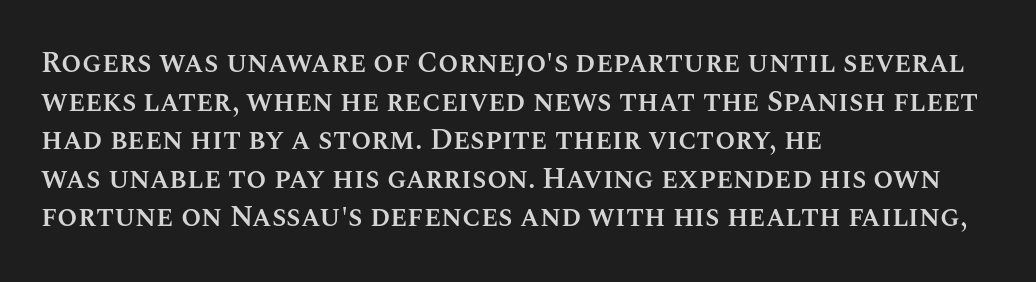
{"italic": "no", "bold": "semi", "weight": "semibold", "width": "normal", "stroke_contrast": "medium", "x_height": "large", "monospaced": "no", "underline": "no", "align": "left", "line_spacing": "normal", "line_spacing_ratio": 1.33, "letter_spacing": "normal", "letter_spacing_em": 0.0, "glyph_px": 29}
